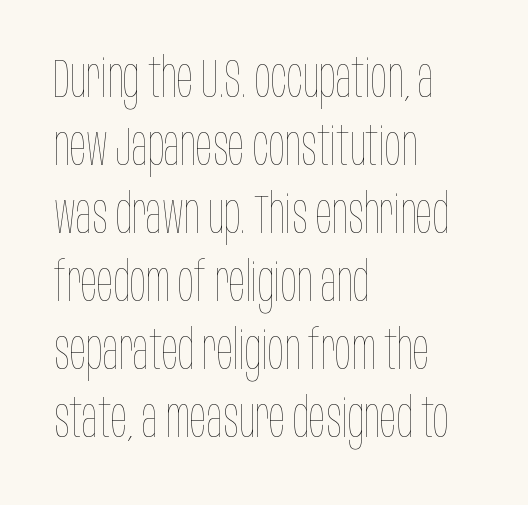
The image shows 54 px thin, condensed type, upright; set left-aligned, normal line spacing (1.26x), normal letter spacing, not underlined; low stroke contrast and a large x-height.
